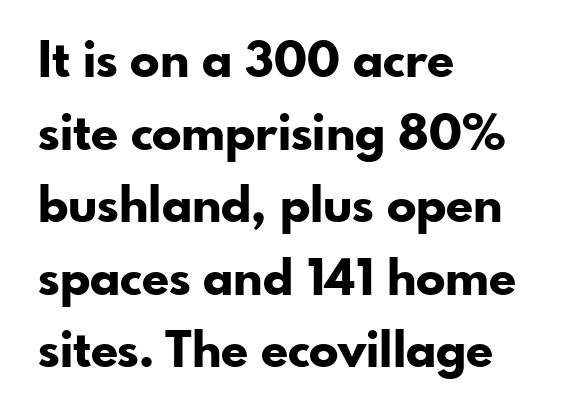
The image shows 49 px bold sans-serif type, upright; set left-aligned, normal line spacing (1.48x), normal letter spacing, not underlined; low stroke contrast and a small x-height.
